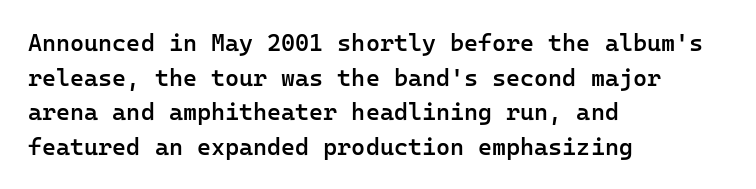
The image shows 24 px text type, upright; set left-aligned, normal line spacing (1.44x), normal letter spacing, not underlined.
